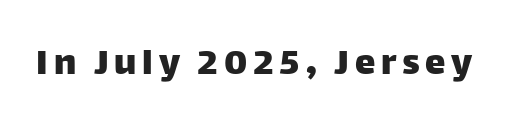
{"serif": "no", "italic": "no", "width": "normal", "stroke_contrast": "low", "x_height": "large", "monospaced": "no", "underline": "no", "glyph_px": 41}
